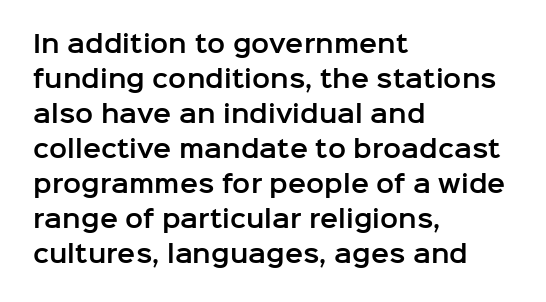
Style check: upright. The designer left line spacing at the default. Casual observation: everything's shoved over to the left. Tracking here is standard; glyphs follow each other at the usual distance. The foot of each line stays bare and open.
